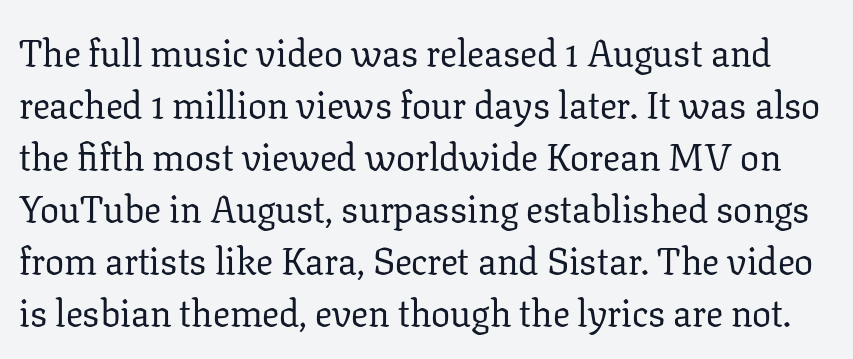
Think of a printed novel: that variable character pitch is what you see here. This is not heavy type; no bold has been used. Style check: upright. What stands out about the letter spacing? Nothing — it is the standard amount.
